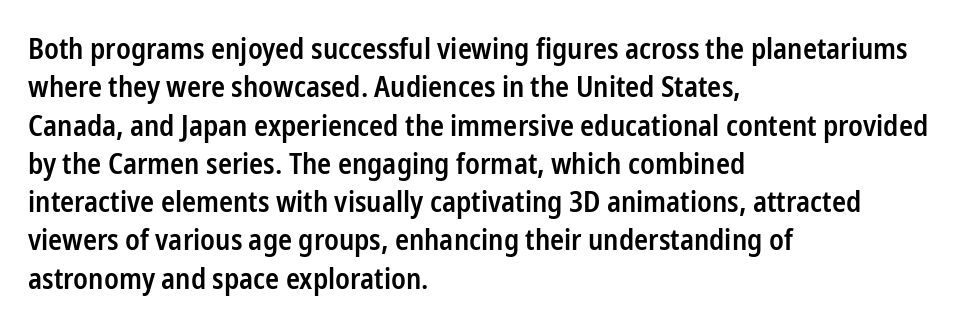
The image shows 29 px semibold, condensed sans-serif type, upright; set left-aligned, normal line spacing (1.32x), normal letter spacing, not underlined; low stroke contrast and a medium x-height.
